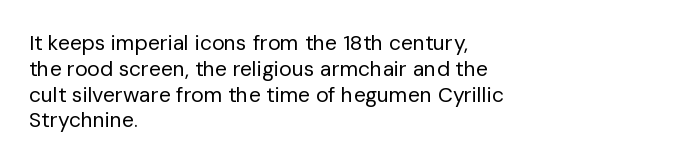
{"italic": "no", "bold": "no", "underline": "no", "align": "left", "line_spacing_ratio": 1.23, "letter_spacing": "normal", "letter_spacing_em": 0.0, "glyph_px": 21}
